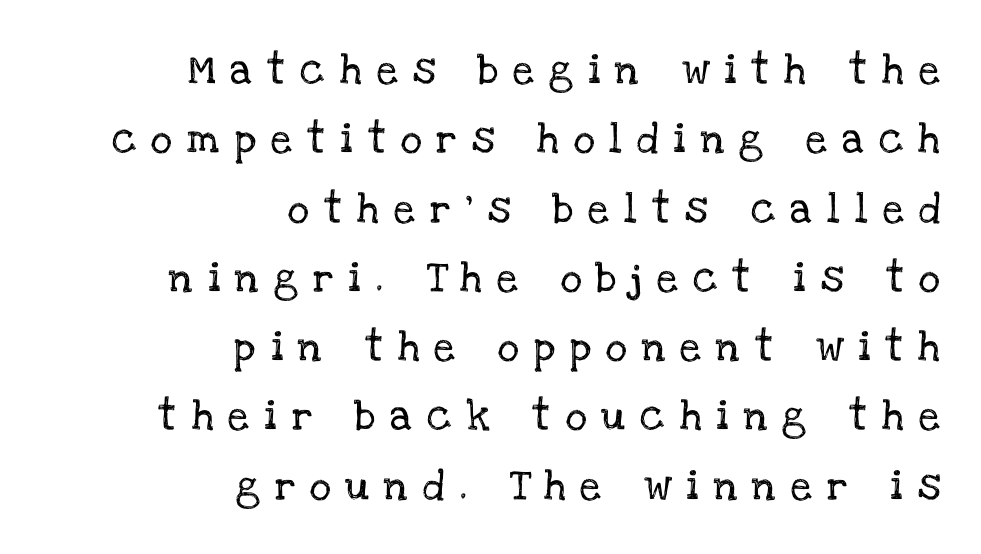
Q: Is the text italic (slanted)? A: No, it is upright.
Q: Is the typeface a serif or a sans-serif typeface? A: Serif.
Q: Is the text underlined? A: No.
Q: How is the paragraph aligned? A: Right-aligned.
Q: Is the spacing between letters normal or unusually wide? A: Unusually wide.
Q: Is the spacing between lines tight, normal or loose? A: Loose.
Q: Width (condensed, normal, or wide)? A: Normal.
Q: Stroke contrast? A: Low.
Q: x-height? A: Large.
Q: Monospaced? A: No.
